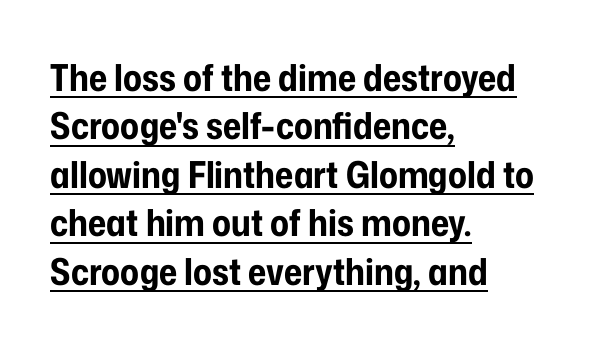
The image shows 37 px bold, condensed sans-serif type, upright; set left-aligned, normal line spacing (1.31x), normal letter spacing, underlined; low stroke contrast and a medium x-height.
